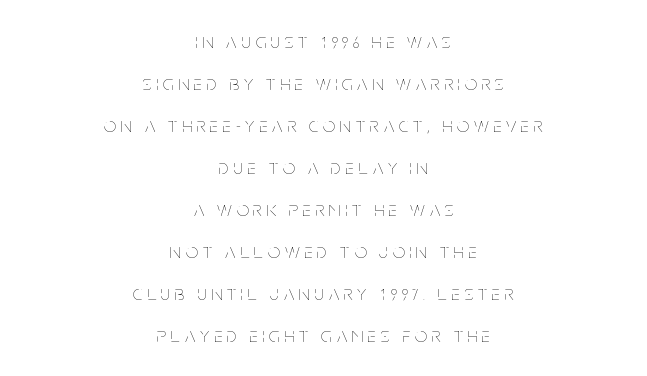
{"italic": "no", "bold": "no", "underline": "no", "align": "center", "line_spacing": "loose", "line_spacing_ratio": 2.0, "letter_spacing": "wide", "letter_spacing_em": 0.23, "glyph_px": 21}
